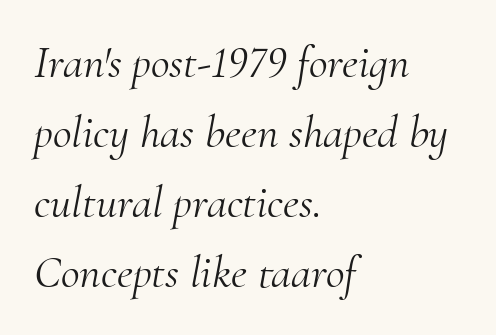
Caption: standard tracking, unaltered. How would I describe the line gaps? Plain and ordinary. Is the stroke heavy? The answer is a plain regular-or-lighter. Designer's note — italics engaged. Spacing verdict: proportional, widths tailored to each character. The passage shown is not underscored anywhere.
